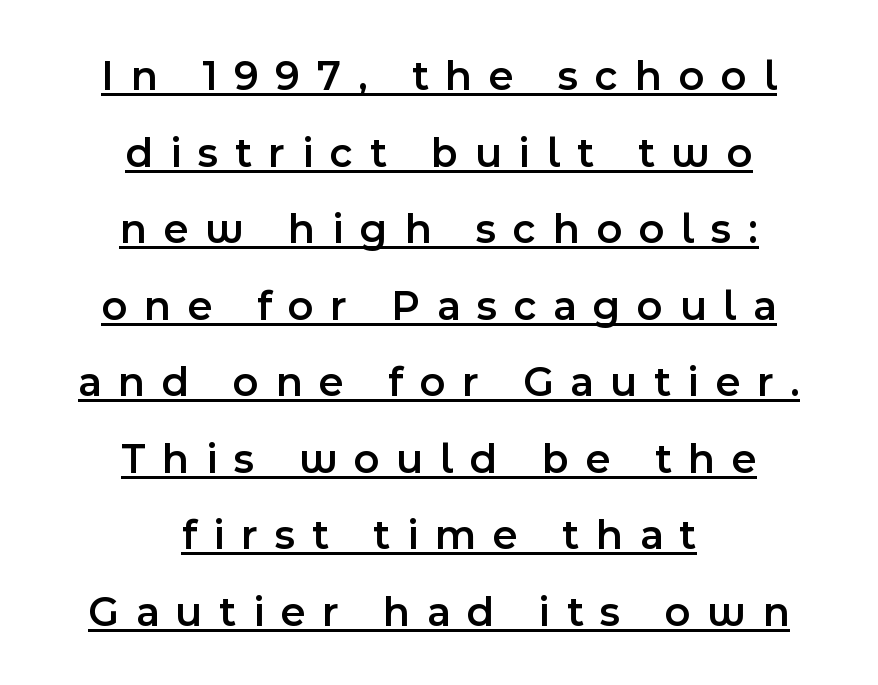
Q: Is the text bold? A: Semi-bold.
Q: Is the text italic (slanted)? A: No, it is upright.
Q: Is the typeface a serif or a sans-serif typeface? A: Sans-serif.
Q: Is the text underlined? A: Yes.
Q: How is the paragraph aligned? A: Centered.
Q: Is the spacing between letters normal or unusually wide? A: Unusually wide.
Q: Width (condensed, normal, or wide)? A: Normal.
Q: x-height? A: Medium.
Q: Monospaced? A: No.
